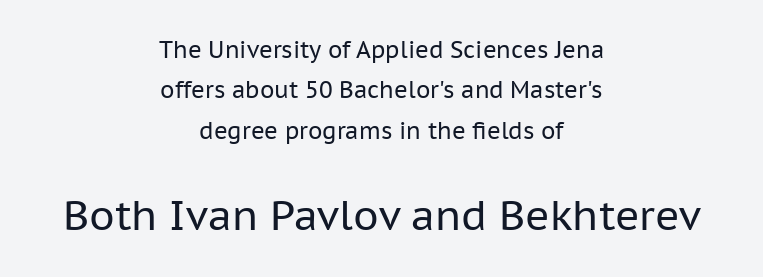
{"serif": "no", "italic": "no", "bold": "no", "weight": "regular", "width": "normal", "stroke_contrast": "low", "x_height": "medium", "monospaced": "no", "underline": "no", "align": "center", "line_spacing_ratio": 1.76, "letter_spacing": "normal", "letter_spacing_em": 0.0, "larger_block": "second", "size_ratio": 1.78, "glyph_px": 41}
